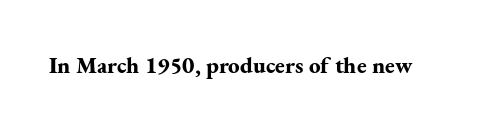
The image shows 23 px bold type, upright; set normal letter spacing, not underlined.
